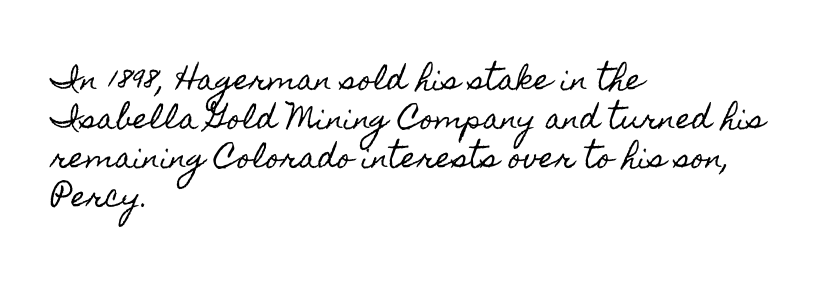
The image shows 28 px condensed type; set left-aligned, normal line spacing (1.39x), normal letter spacing, not underlined; a small x-height.
